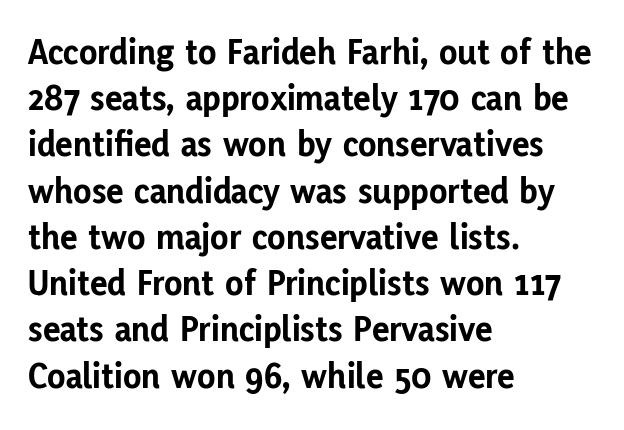
The image shows 37 px bold sans-serif type, upright; set left-aligned, normal line spacing (1.25x), normal letter spacing, not underlined; low stroke contrast and a medium x-height.
